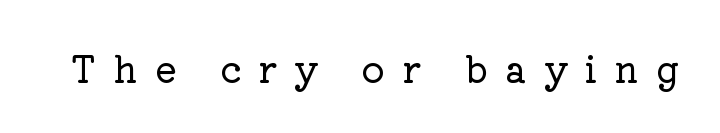
Q: Is the text italic (slanted)? A: No, it is upright.
Q: Is the typeface a serif or a sans-serif typeface? A: Serif.
Q: Is the text underlined? A: No.
Q: Is the spacing between letters normal or unusually wide? A: Unusually wide.
Q: Width (condensed, normal, or wide)? A: Normal.
Q: Stroke contrast? A: Low.
Q: x-height? A: Medium.
Q: Monospaced? A: No.
